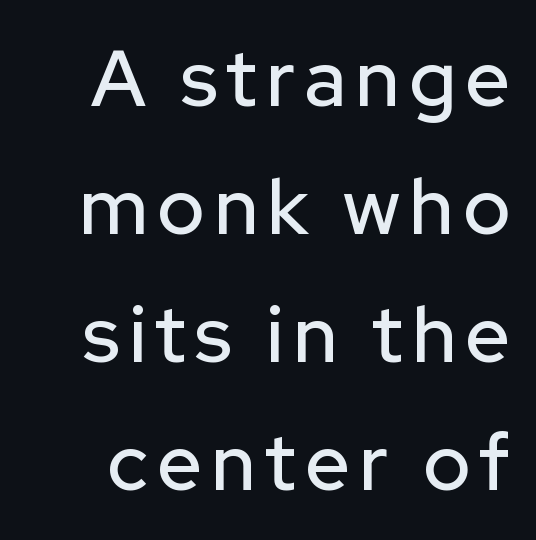
{"serif": "no", "italic": "no", "width": "normal", "stroke_contrast": "low", "x_height": "medium", "monospaced": "no", "underline": "no", "line_spacing": "normal", "line_spacing_ratio": 1.64, "glyph_px": 78}
